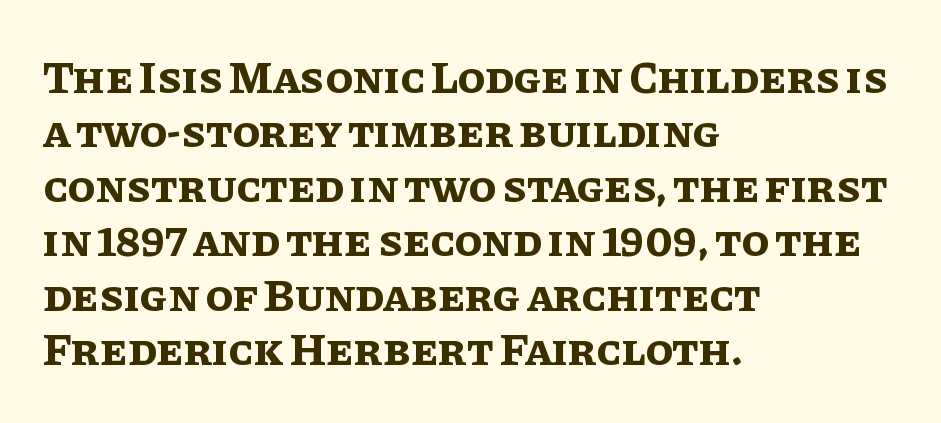
The image shows 45 px bold type, upright; set left-aligned, line spacing 1.21x, normal letter spacing, not underlined; low stroke contrast and a large x-height.
